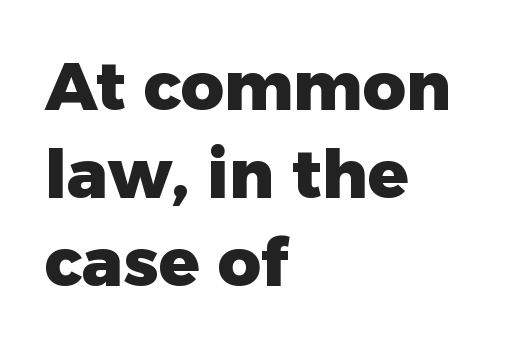
The image shows 67 px heavy sans-serif type, upright; set left-aligned, normal line spacing (1.31x), normal letter spacing, not underlined; low stroke contrast and a medium x-height.
